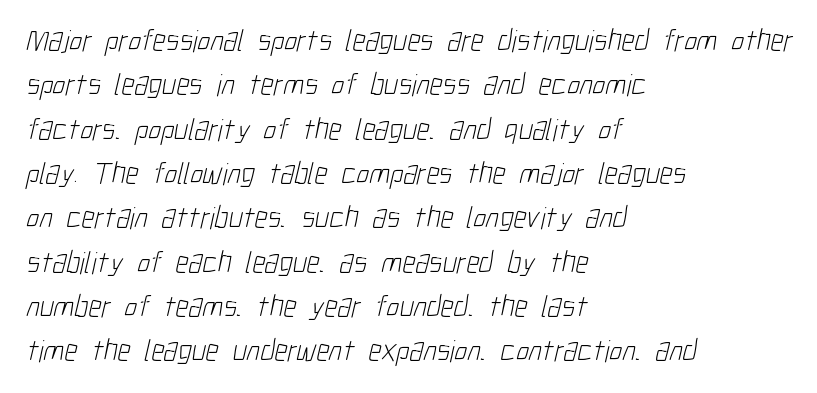
Q: Is the text bold? A: No.
Q: Is the typeface a serif or a sans-serif typeface? A: Sans-serif.
Q: Is the text underlined? A: No.
Q: How is the paragraph aligned? A: Left-aligned.
Q: Is the spacing between letters normal or unusually wide? A: Normal.
Q: Is the spacing between lines tight, normal or loose? A: Normal.
Q: Width (condensed, normal, or wide)? A: Condensed.
Q: Stroke contrast? A: Low.
Q: x-height? A: Medium.
Q: Monospaced? A: No.
